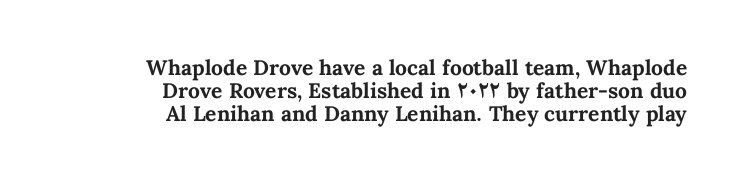
Q: Is the text bold? A: Yes.
Q: Is the text italic (slanted)? A: No, it is upright.
Q: Is the text underlined? A: No.
Q: How is the paragraph aligned? A: Right-aligned.
Q: Is the spacing between letters normal or unusually wide? A: Normal.
Q: Is the spacing between lines tight, normal or loose? A: Tight.
